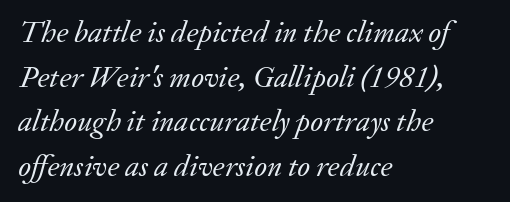
Letter spacing: default. Each letter keeps its own natural width here, so spacing adapts to shape. Does the type have serifs? Yes, each stem ends in a small foot. You can tell it's italic because the verticals aren't actually vertical. Has an underline been added? It has not. The vertical gap from one line to the next is medium.
